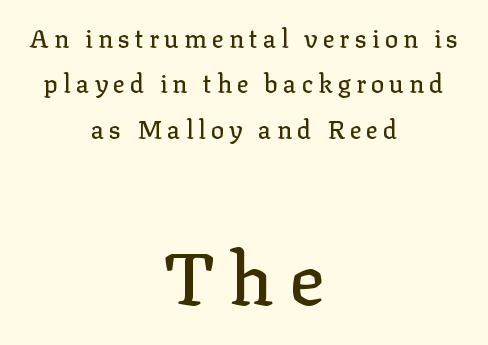
{"serif": "yes", "italic": "no", "width": "normal", "stroke_contrast": "low", "x_height": "medium", "monospaced": "no", "underline": "no", "align": "center", "line_spacing_ratio": 1.82, "letter_spacing": "wide", "letter_spacing_em": 0.2, "larger_block": "second", "size_ratio": 2.96, "glyph_px": 74}
